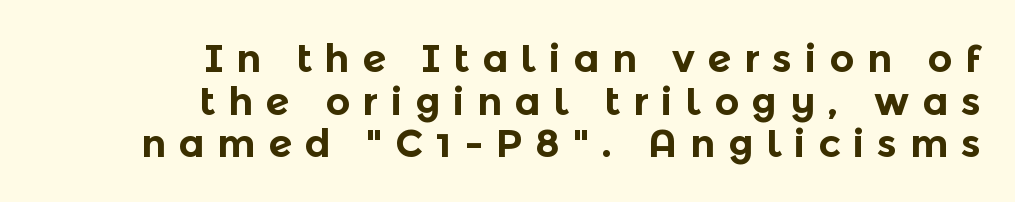
The image shows 39 px bold sans-serif type, upright; set right-aligned, tight line spacing (1.09x), unusually wide letter spacing (+0.32 em), not underlined; a medium x-height.
